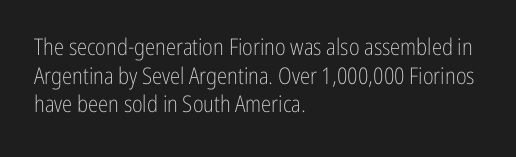
The image shows 23 px text type, upright; set left-aligned, normal line spacing (1.25x), normal letter spacing, not underlined.
